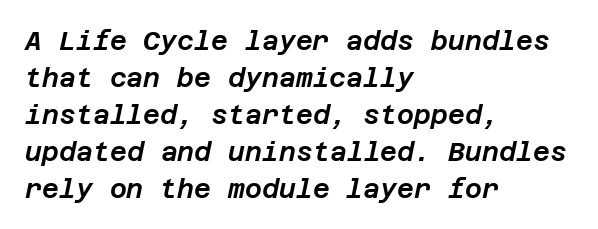
The image shows 26 px text type, italic (leaning right); set left-aligned, normal line spacing (1.42x), normal letter spacing, not underlined.
